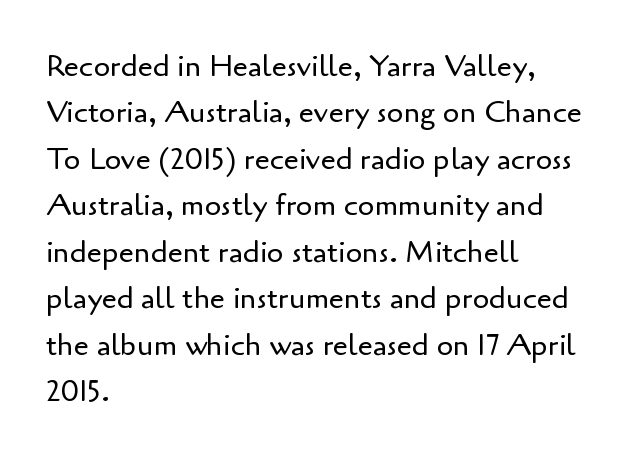
{"serif": "no", "italic": "no", "bold": "no", "weight": "regular", "width": "normal", "stroke_contrast": "low", "x_height": "small", "monospaced": "no", "underline": "no", "align": "left", "line_spacing": "normal", "line_spacing_ratio": 1.55, "letter_spacing": "normal", "letter_spacing_em": 0.0, "glyph_px": 30}
